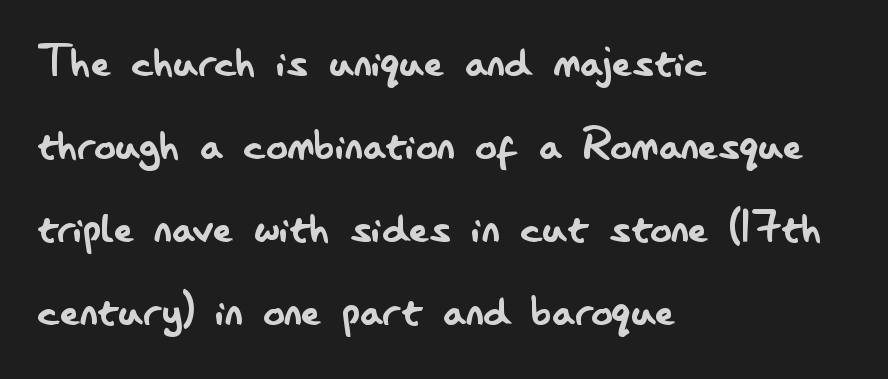
{"serif": "no", "italic": "no", "bold": "no", "weight": "regular", "width": "condensed", "stroke_contrast": "low", "x_height": "small", "monospaced": "no", "underline": "no", "align": "left", "line_spacing": "normal", "line_spacing_ratio": 1.54, "letter_spacing": "normal", "letter_spacing_em": 0.0, "glyph_px": 54}
